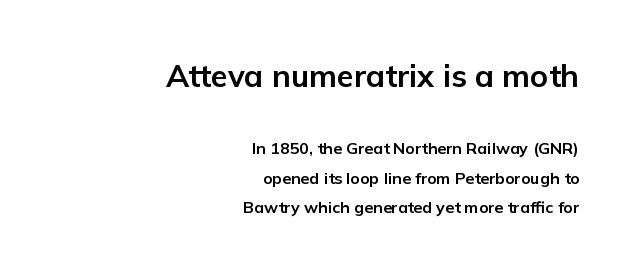
{"serif": "no", "italic": "no", "bold": "yes", "weight": "bold", "width": "normal", "stroke_contrast": "low", "x_height": "medium", "monospaced": "no", "underline": "no", "align": "right", "line_spacing_ratio": 1.85, "letter_spacing": "normal", "letter_spacing_em": 0.0, "larger_block": "first", "size_ratio": 1.94, "glyph_px": 31}
